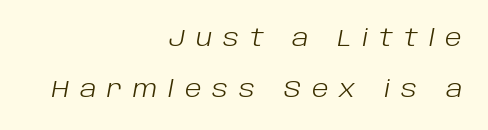
{"italic": "yes", "lean": "right", "slant_degrees": 10, "bold": "no", "underline": "no", "align": "right", "line_spacing": "loose", "line_spacing_ratio": 2.13, "letter_spacing": "wide", "letter_spacing_em": 0.45, "glyph_px": 24}
